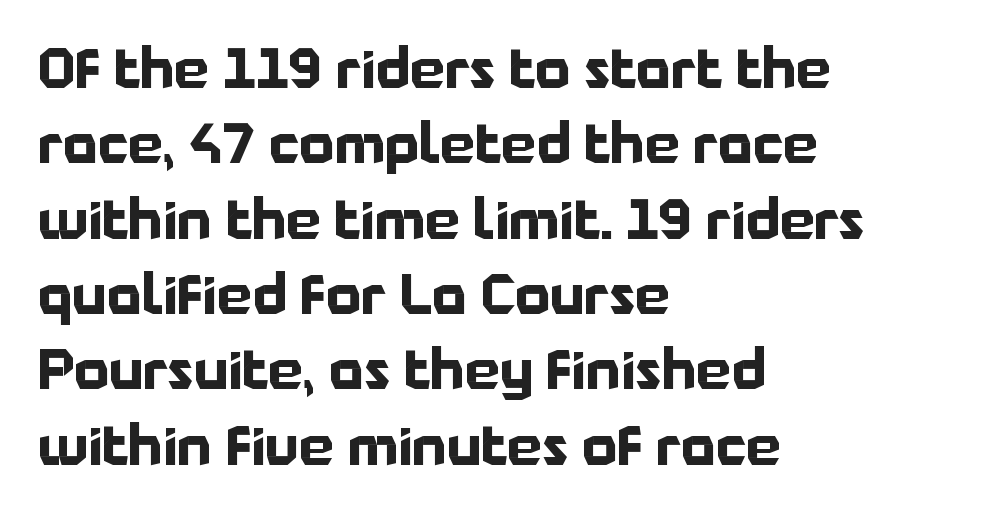
Q: Is the text bold? A: Yes.
Q: Is the text italic (slanted)? A: No, it is upright.
Q: Is the typeface a serif or a sans-serif typeface? A: Sans-serif.
Q: Is the text underlined? A: No.
Q: How is the paragraph aligned? A: Left-aligned.
Q: Is the spacing between letters normal or unusually wide? A: Normal.
Q: Is the spacing between lines tight, normal or loose? A: Normal.
Q: Width (condensed, normal, or wide)? A: Normal.
Q: Stroke contrast? A: Low.
Q: x-height? A: Medium.
Q: Monospaced? A: No.
